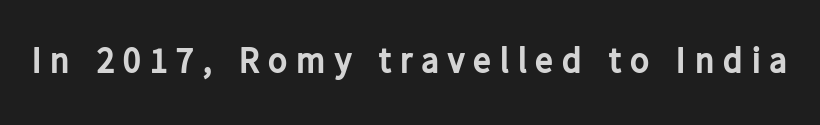
Note the varied advance widths — an 'i' is clearly narrower than an 'm'. The typography opts for an upright posture over an oblique one. This sample uses a sans-serif face. The letters are bold, with thick, heavy strokes. Between one letter and the next there's a generous, obvious gap. The string is rendered with underlining switched off.
